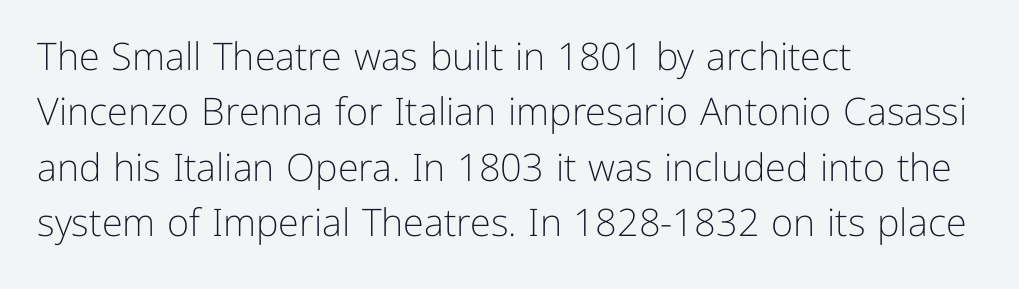
Q: Is the text bold? A: No.
Q: Is the text italic (slanted)? A: No, it is upright.
Q: Is the typeface a serif or a sans-serif typeface? A: Sans-serif.
Q: Is the text underlined? A: No.
Q: How is the paragraph aligned? A: Left-aligned.
Q: Is the spacing between letters normal or unusually wide? A: Normal.
Q: Is the spacing between lines tight, normal or loose? A: Normal.
Q: Width (condensed, normal, or wide)? A: Normal.
Q: Stroke contrast? A: Low.
Q: x-height? A: Medium.
Q: Monospaced? A: No.
